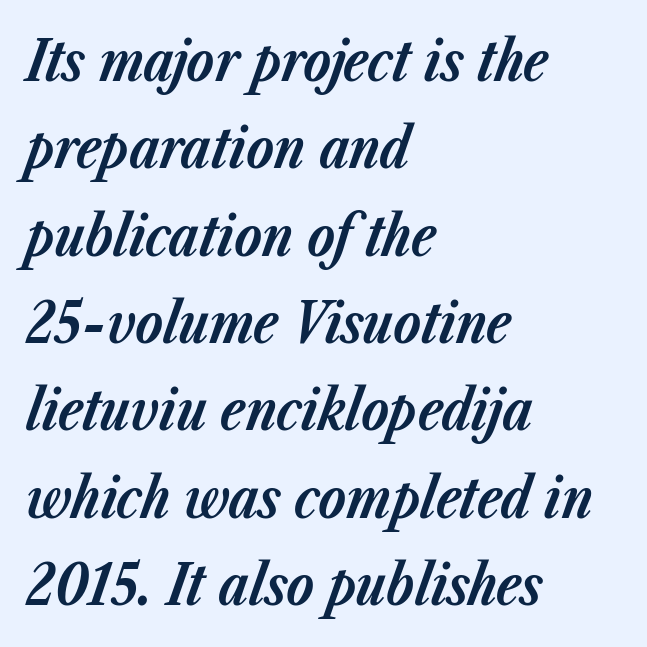
Horizontal bands of white between lines are of average thickness. It's the slanting kind of type. The strokes are fattened all the way to bold. The face used here is proportionally spaced, like ordinary book or web type. The letterforms sit shoulder to shoulder at normal distance.
